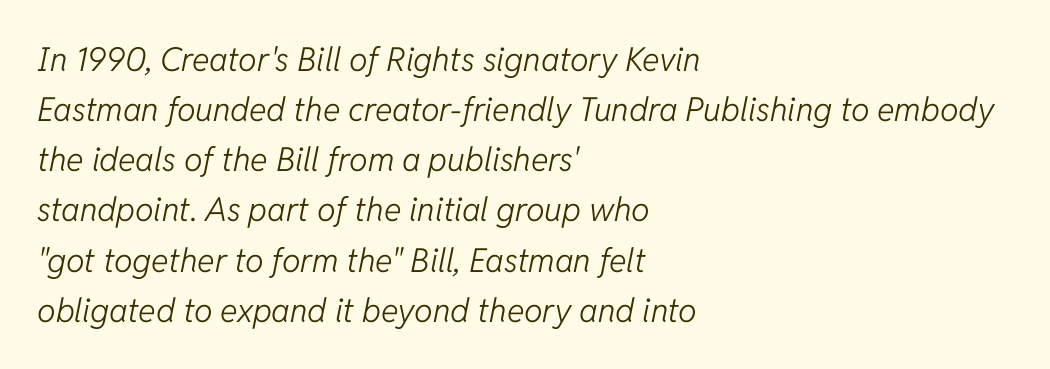
Note the varied advance widths — an 'i' is clearly narrower than an 'm'. Caption: multi-line text, flush left, ragged right. The designer left line spacing at the default. Vertical stems look standard width or narrower in stroke.
